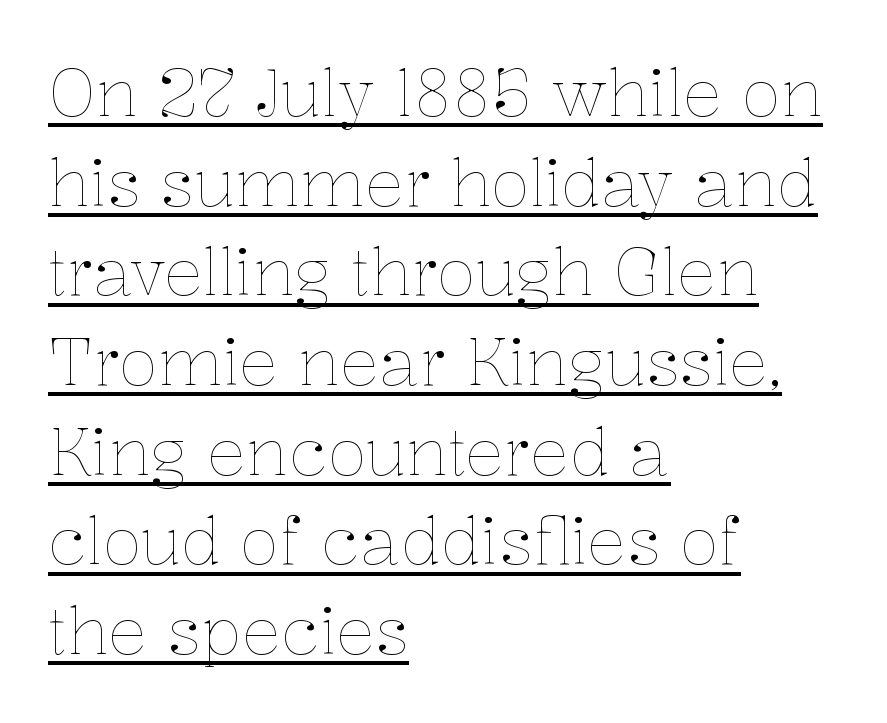
{"italic": "no", "bold": "no", "weight": "thin", "width": "normal", "stroke_contrast": "low", "x_height": "medium", "monospaced": "no", "underline": "yes", "align": "left", "line_spacing": "normal", "line_spacing_ratio": 1.38, "letter_spacing": "normal", "letter_spacing_em": 0.0, "glyph_px": 65}
